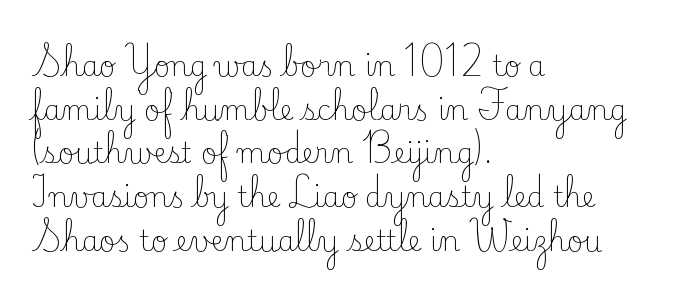
{"serif": "yes", "italic": "no", "bold": "no", "weight": "light", "width": "normal", "stroke_contrast": "low", "x_height": "small", "monospaced": "no", "underline": "no", "align": "left", "line_spacing": "normal", "line_spacing_ratio": 1.56, "letter_spacing": "normal", "letter_spacing_em": 0.0, "glyph_px": 28}
